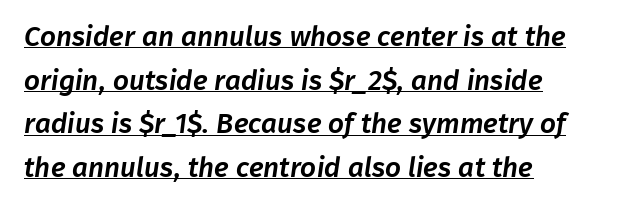
Q: Is the typeface a serif or a sans-serif typeface? A: Sans-serif.
Q: Is the text underlined? A: Yes.
Q: How is the paragraph aligned? A: Left-aligned.
Q: Is the spacing between letters normal or unusually wide? A: Normal.
Q: Is the spacing between lines tight, normal or loose? A: Normal.
Q: Width (condensed, normal, or wide)? A: Normal.
Q: Stroke contrast? A: Low.
Q: x-height? A: Medium.
Q: Monospaced? A: No.
